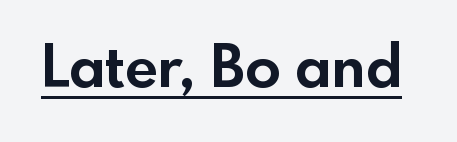
Q: Is the text bold? A: Yes.
Q: Is the text italic (slanted)? A: No, it is upright.
Q: Is the typeface a serif or a sans-serif typeface? A: Sans-serif.
Q: Is the text underlined? A: Yes.
Q: Is the spacing between letters normal or unusually wide? A: Normal.
Q: Width (condensed, normal, or wide)? A: Normal.
Q: x-height? A: Small.
Q: Monospaced? A: No.
